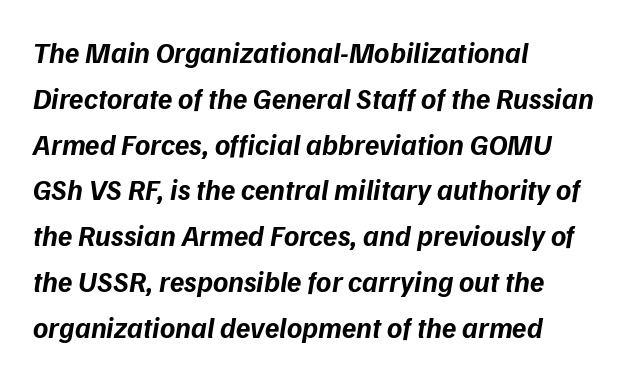
{"serif": "no", "bold": "yes", "weight": "bold", "width": "normal", "stroke_contrast": "low", "x_height": "medium", "monospaced": "no", "underline": "no", "align": "left", "line_spacing": "normal", "line_spacing_ratio": 1.58, "letter_spacing": "normal", "letter_spacing_em": 0.0, "glyph_px": 29}
